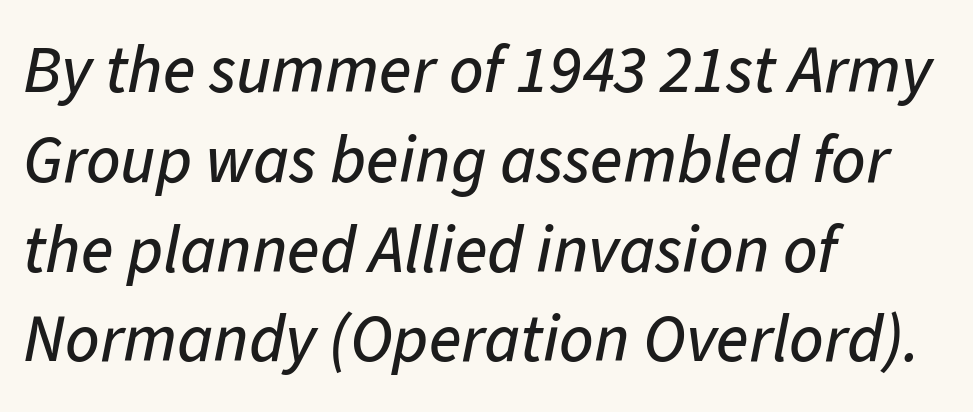
The image shows 67 px text type, italic (leaning right); set left-aligned, normal line spacing (1.34x), normal letter spacing, not underlined; low stroke contrast and a medium x-height.
